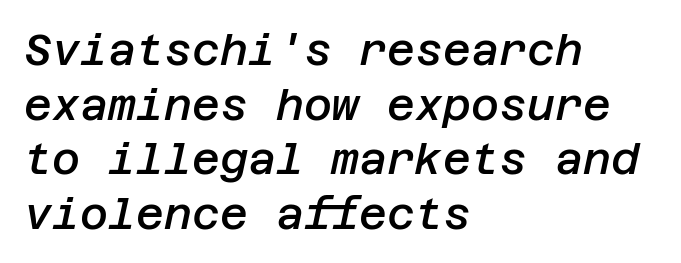
Yep, that's italic — everything's leaning. Line starts are locked; line ends wander. Summary of vertical rhythm: regular, with standard interline spacing. I'd describe the lettering as semibold — firm but not a full bold. Only glyphs here, with clear space below each row.
